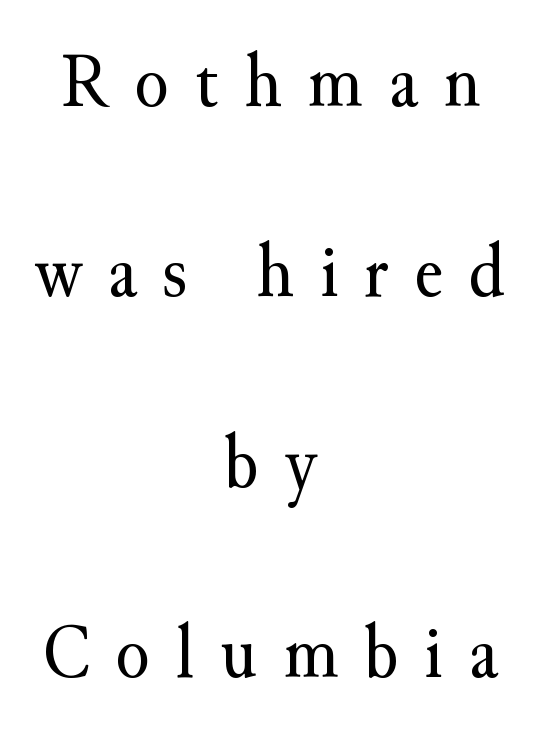
The image shows 78 px regular-weight serif type, upright; set centered, loose line spacing (2.44x), unusually wide letter spacing (+0.33 em), not underlined; medium stroke contrast and a small x-height.
